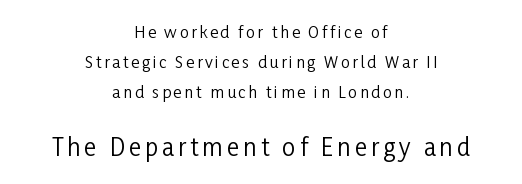
Q: Is the text bold? A: No.
Q: Is the text italic (slanted)? A: No, it is upright.
Q: Is the text underlined? A: No.
Q: How is the paragraph aligned? A: Centered.
Q: Which block of text is set in a larger size, the first (top) or the second (bottom)? A: The second (bottom) one.
